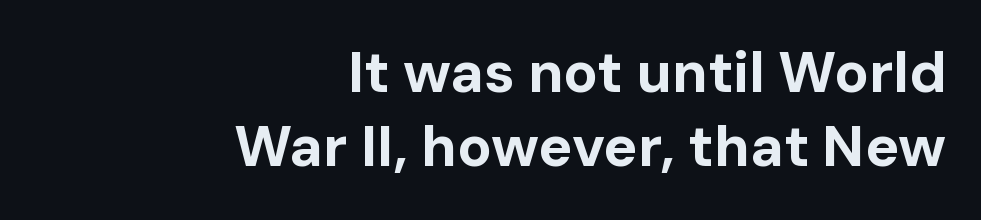
Looks like regular typesetting: each glyph gets only the width it needs. Each line ends at the same right margin while the left side varies. Any mark beneath the type? The region is blank. You could call the tracking neutral — neither tight nor loose. Serifs: no, the terminals of the letterforms are clean. Is there much room between lines? A standard amount, neither cramped nor airy.
